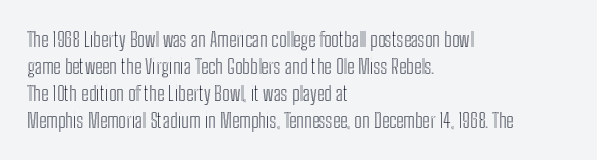
Q: Is the text italic (slanted)? A: No, it is upright.
Q: Is the text underlined? A: No.
Q: How is the paragraph aligned? A: Left-aligned.
Q: Is the spacing between letters normal or unusually wide? A: Normal.
Q: Is the spacing between lines tight, normal or loose? A: Normal.
